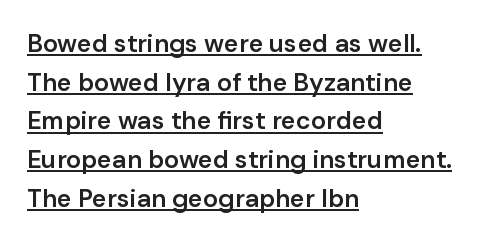
Does the lettering tilt? It doesn't — this is upright. The string is rendered with underlining switched on. Where is the straight margin? On the left. Here the glyphs are tracked normally, forming tight word shapes. As a designer I'd log this as weight 600, semibold.
